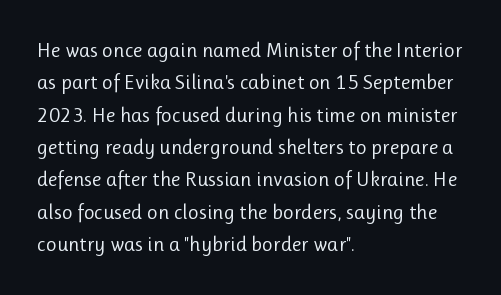
Words float on clear page, feet unadorned. Letters have the restrained weight of plain body copy at most. Horizontal alignment here is leftward, the default for most running prose. Whoever set this chose a conventional vertical rhythm. This sample uses an upright cut, with every glyph sitting square on the baseline.
